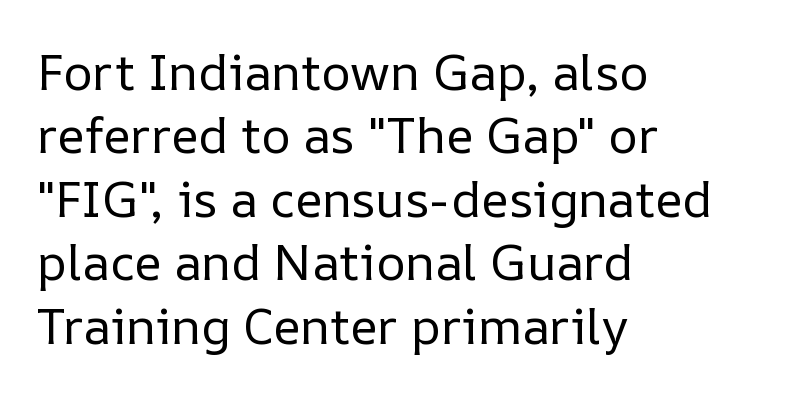
Q: Is the text bold? A: No.
Q: Is the text italic (slanted)? A: No, it is upright.
Q: Is the text underlined? A: No.
Q: How is the paragraph aligned? A: Left-aligned.
Q: Is the spacing between letters normal or unusually wide? A: Normal.
Q: Is the spacing between lines tight, normal or loose? A: Normal.
Q: Width (condensed, normal, or wide)? A: Normal.
Q: Stroke contrast? A: Low.
Q: x-height? A: Medium.
Q: Monospaced? A: No.
